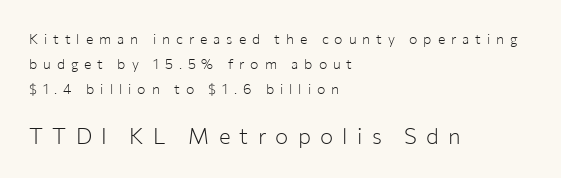
Does extra space separate the letters? Yes, quite a lot of it. Italic: no, the glyphs are upright roman. Letters rest on an invisible, unmarked baseline. Alignment: flush left.
